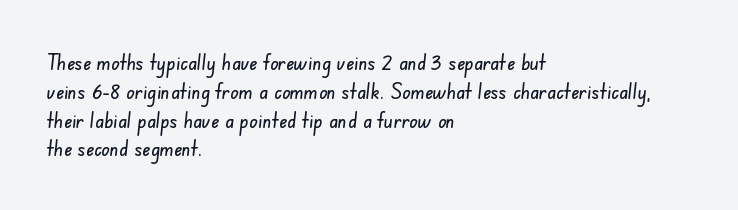
Honestly, the row spacing looks completely unremarkable. Anything drawn beneath the words? Only blank space. A student would call this left alignment; a typographer would say flush left, rag right. Default kerning and tracking; the words read as compact shapes.
